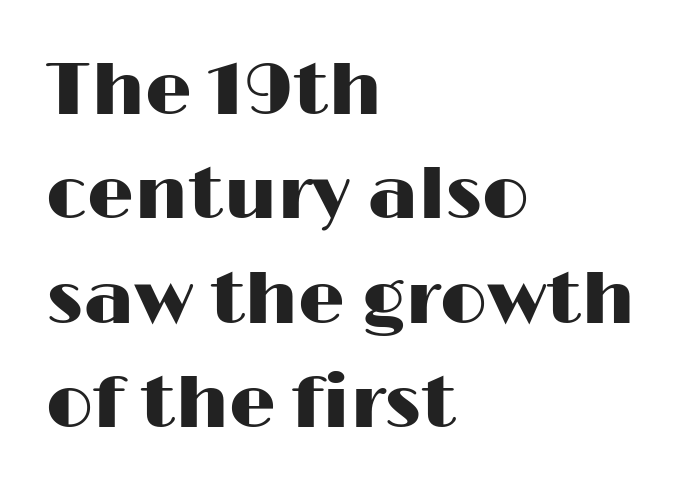
{"serif": "no", "italic": "no", "width": "wide", "stroke_contrast": "high", "x_height": "medium", "monospaced": "no", "underline": "no", "align": "left", "line_spacing": "normal", "line_spacing_ratio": 1.41, "letter_spacing": "normal", "letter_spacing_em": 0.0, "glyph_px": 74}
